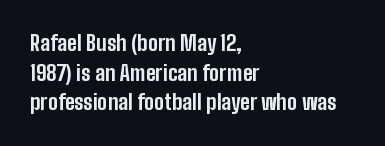
The image shows 21 px bold type, upright; set left-aligned, normal line spacing (1.41x), normal letter spacing, not underlined.
